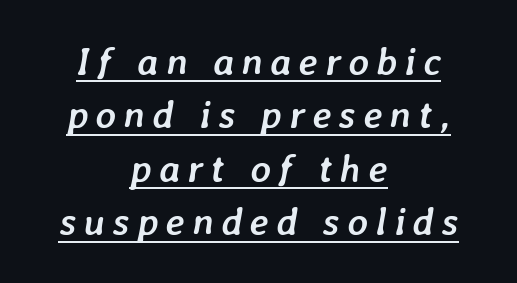
Q: Is the text bold? A: Yes.
Q: Is the text italic (slanted)? A: Yes, it leans right by about 7 degrees.
Q: Is the text underlined? A: Yes.
Q: How is the paragraph aligned? A: Centered.
Q: Is the spacing between lines tight, normal or loose? A: Normal.
Q: Width (condensed, normal, or wide)? A: Normal.
Q: Stroke contrast? A: Low.
Q: x-height? A: Medium.
Q: Monospaced? A: No.
